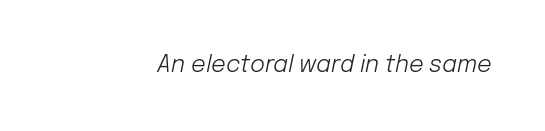
{"italic": "yes", "lean": "right", "slant_degrees": 12, "bold": "no", "underline": "no", "letter_spacing": "normal", "letter_spacing_em": 0.0, "glyph_px": 23}
